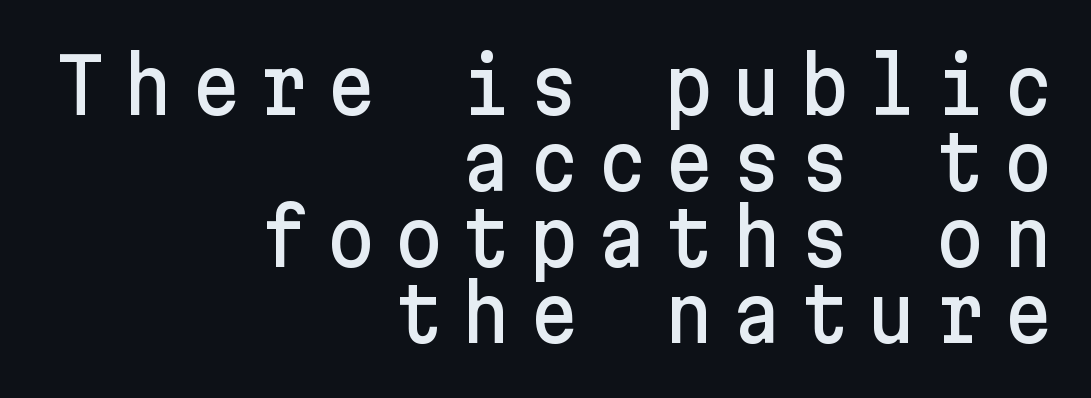
Q: Is the text italic (slanted)? A: No, it is upright.
Q: Is the typeface a serif or a sans-serif typeface? A: Sans-serif.
Q: Is the text underlined? A: No.
Q: How is the paragraph aligned? A: Right-aligned.
Q: Is the spacing between letters normal or unusually wide? A: Unusually wide.
Q: Is the spacing between lines tight, normal or loose? A: Tight.
Q: Width (condensed, normal, or wide)? A: Normal.
Q: Stroke contrast? A: Low.
Q: x-height? A: Medium.
